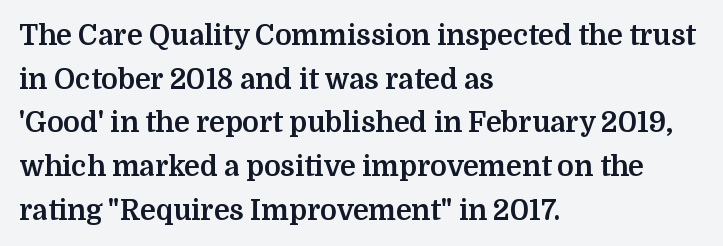
{"serif": "yes", "italic": "no", "bold": "yes", "weight": "bold", "width": "normal", "stroke_contrast": "medium", "x_height": "medium", "monospaced": "no", "underline": "no", "align": "left", "line_spacing": "normal", "line_spacing_ratio": 1.56, "letter_spacing": "normal", "letter_spacing_em": 0.0, "glyph_px": 28}
